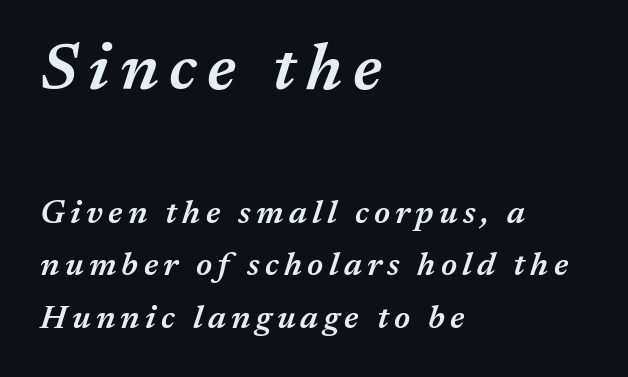
Q: Is the text bold? A: Semi-bold.
Q: Is the text italic (slanted)? A: Yes, it leans right by about 17 degrees.
Q: Is the text underlined? A: No.
Q: How is the paragraph aligned? A: Left-aligned.
Q: Is the spacing between lines tight, normal or loose? A: Normal.
Q: Which block of text is set in a larger size, the first (top) or the second (bottom)? A: The first (top) one.
Q: Width (condensed, normal, or wide)? A: Normal.
Q: Stroke contrast? A: Medium.
Q: x-height? A: Medium.
Q: Monospaced? A: No.
